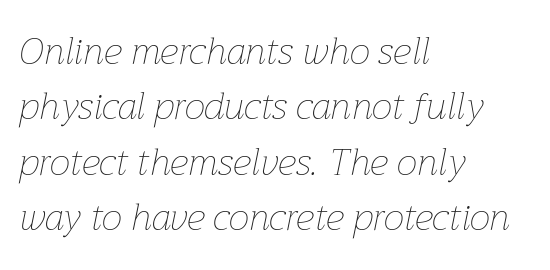
The image shows 37 px thin type, italic (leaning right); set left-aligned, normal line spacing (1.5x), normal letter spacing, not underlined; low stroke contrast and a medium x-height.
